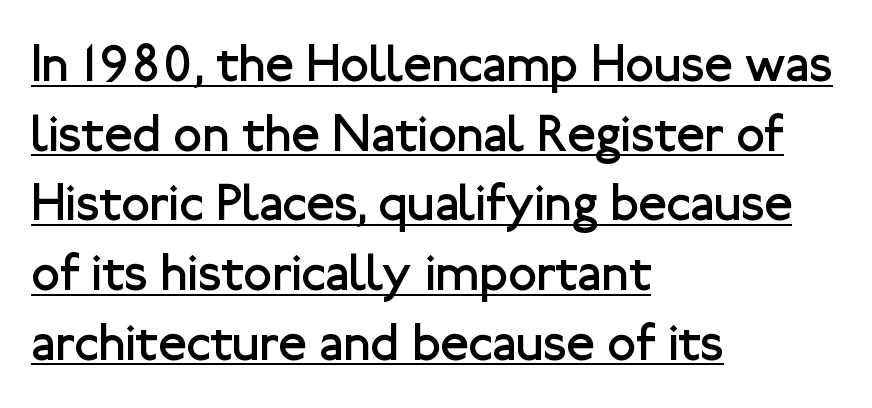
Q: Is the text bold? A: No.
Q: Is the text italic (slanted)? A: No, it is upright.
Q: Is the typeface a serif or a sans-serif typeface? A: Sans-serif.
Q: Is the text underlined? A: Yes.
Q: How is the paragraph aligned? A: Left-aligned.
Q: Is the spacing between letters normal or unusually wide? A: Normal.
Q: Is the spacing between lines tight, normal or loose? A: Normal.
Q: Width (condensed, normal, or wide)? A: Normal.
Q: Stroke contrast? A: Low.
Q: x-height? A: Medium.
Q: Monospaced? A: No.
